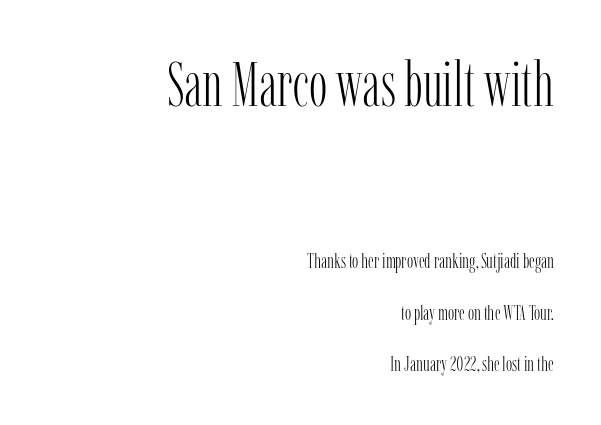
Q: Is the text bold? A: No.
Q: Is the text italic (slanted)? A: No, it is upright.
Q: Is the typeface a serif or a sans-serif typeface? A: Serif.
Q: Is the text underlined? A: No.
Q: How is the paragraph aligned? A: Right-aligned.
Q: Is the spacing between letters normal or unusually wide? A: Normal.
Q: Is the spacing between lines tight, normal or loose? A: Loose.
Q: Which block of text is set in a larger size, the first (top) or the second (bottom)? A: The first (top) one.
Q: Width (condensed, normal, or wide)? A: Condensed.
Q: Stroke contrast? A: Low.
Q: x-height? A: Medium.
Q: Monospaced? A: No.
